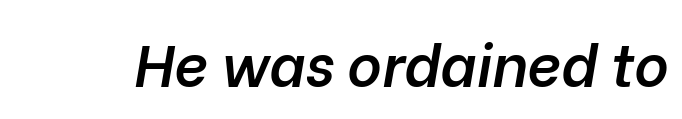
The image shows 59 px semibold type, italic (leaning right); set normal letter spacing, not underlined; low stroke contrast and a medium x-height.
